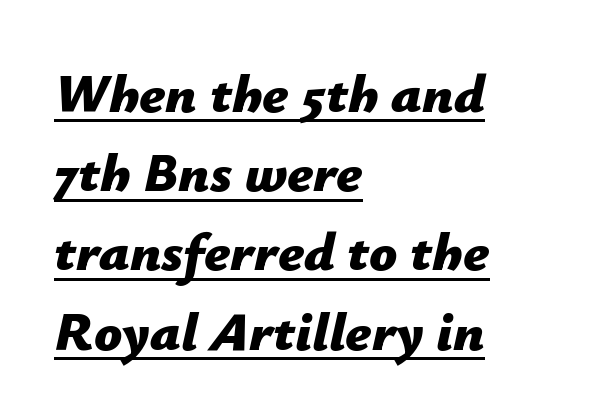
Q: Is the text bold? A: Yes.
Q: Is the text italic (slanted)? A: Yes, it leans right by about 12 degrees.
Q: Is the text underlined? A: Yes.
Q: How is the paragraph aligned? A: Left-aligned.
Q: Is the spacing between letters normal or unusually wide? A: Normal.
Q: Is the spacing between lines tight, normal or loose? A: Normal.
Q: Width (condensed, normal, or wide)? A: Normal.
Q: Stroke contrast? A: Low.
Q: x-height? A: Medium.
Q: Monospaced? A: No.
